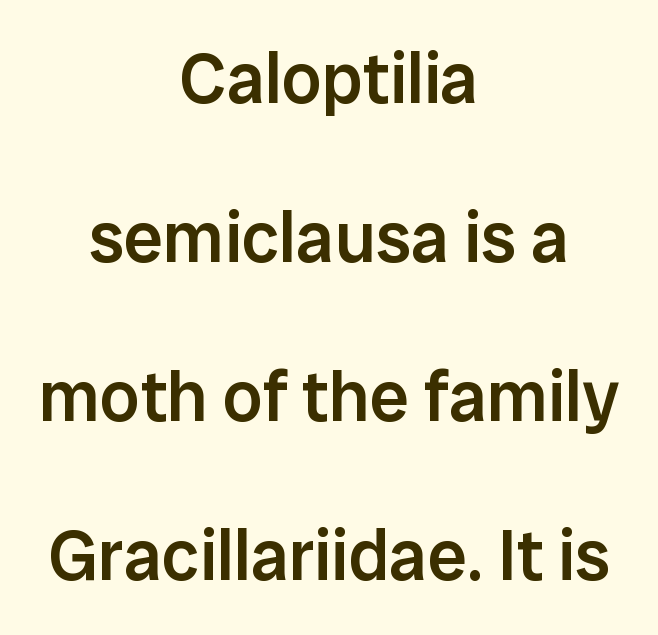
These words are printed semibold, heavier than regular yet not bold. Posture: vertical. Is the letter spacing exaggerated? No — it looks like the ordinary default. The rendering uses natural spacing where letterforms have individual widths. Nothing sits at the stroke ends, so this counts as sans-serif. Every row of glyphs is offset so its center matches the block's center.
